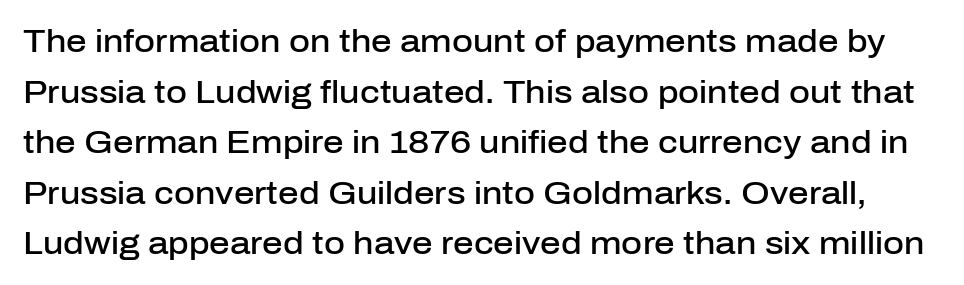
{"serif": "no", "italic": "no", "bold": "semi", "weight": "semibold", "width": "normal", "stroke_contrast": "low", "x_height": "medium", "monospaced": "no", "underline": "no", "line_spacing": "normal", "line_spacing_ratio": 1.58, "letter_spacing": "normal", "letter_spacing_em": 0.0, "glyph_px": 32}
